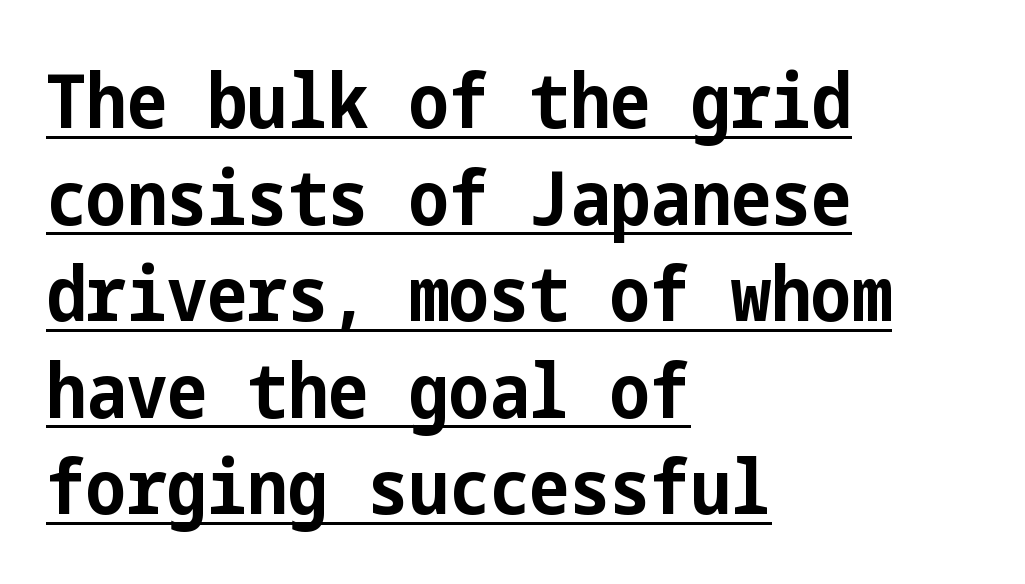
{"serif": "no", "italic": "no", "bold": "yes", "weight": "bold", "width": "condensed", "stroke_contrast": "low", "x_height": "medium", "underline": "yes", "align": "left", "line_spacing": "normal", "line_spacing_ratio": 1.27, "letter_spacing": "normal", "letter_spacing_em": 0.0, "glyph_px": 76}
